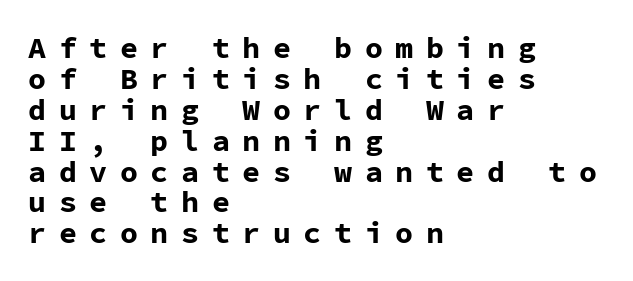
The image shows 30 px bold sans-serif type, upright, monospaced; set left-aligned, tight line spacing (1.03x), unusually wide letter spacing (+0.42 em), not underlined; low stroke contrast and a medium x-height.
